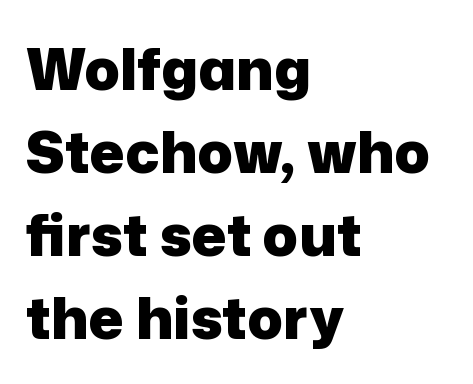
The face used here is a sans, in the tradition of grotesques and geometrics. This sample has the flowing, uneven cadence of proportional lettering. Set as a true bold cut, around the 700 mark. Layout note: lines flush left. The font's upright variant was chosen for this text. Does extra space separate the letters? No, they use regular spacing.
